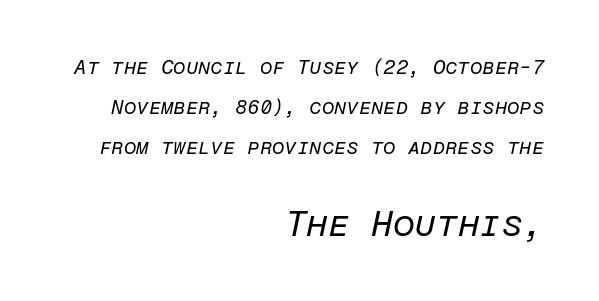
Q: Is the text bold? A: No.
Q: Is the text italic (slanted)? A: Yes, it leans right by about 12 degrees.
Q: Is the text underlined? A: No.
Q: How is the paragraph aligned? A: Right-aligned.
Q: Is the spacing between letters normal or unusually wide? A: Normal.
Q: Is the spacing between lines tight, normal or loose? A: Loose.
Q: Which block of text is set in a larger size, the first (top) or the second (bottom)? A: The second (bottom) one.
Q: Width (condensed, normal, or wide)? A: Normal.
Q: Stroke contrast? A: Low.
Q: x-height? A: Medium.
Q: Monospaced? A: Yes.
